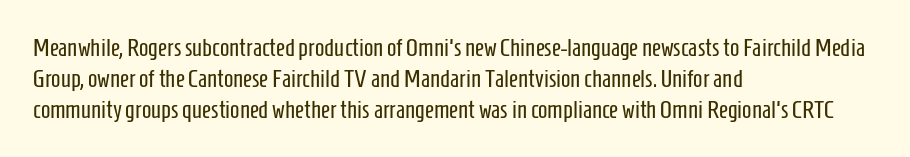
{"italic": "no", "bold": "no", "underline": "no", "align": "left", "line_spacing_ratio": 1.24, "letter_spacing": "normal", "letter_spacing_em": 0.0, "glyph_px": 25}
